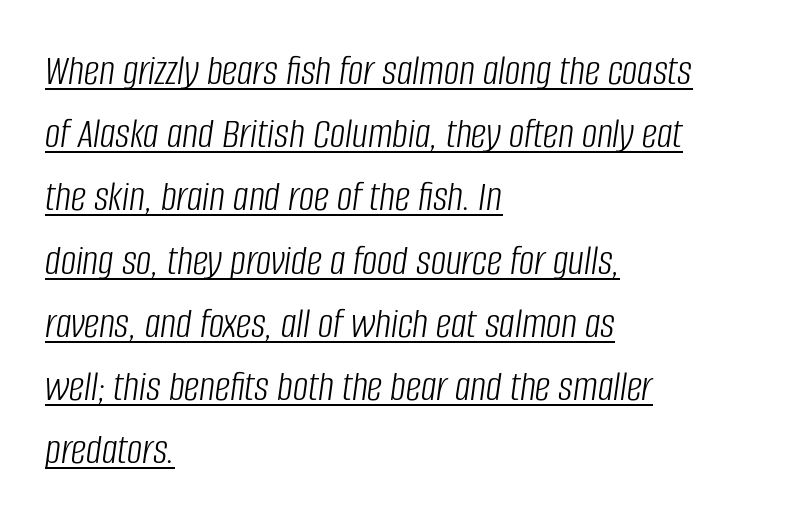
The sample's only ornament is a line tracing under the words. Normally led — the rows are evenly, conventionally spaced. These lines are set flush left with a ragged right edge. Emphasis-style slanted type is in use.
